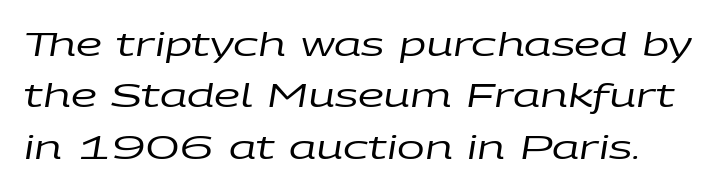
The space between consecutive lines is moderate. This sample uses plain, unmodified letter spacing. Clear beneath every line of the passage. Compared with ordinary roman type, these characters are visibly tilted.
